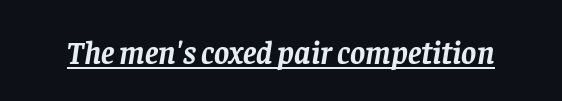
The image shows 32 px semibold serif type, italic (leaning right); set normal letter spacing, underlined; low stroke contrast and a large x-height.
